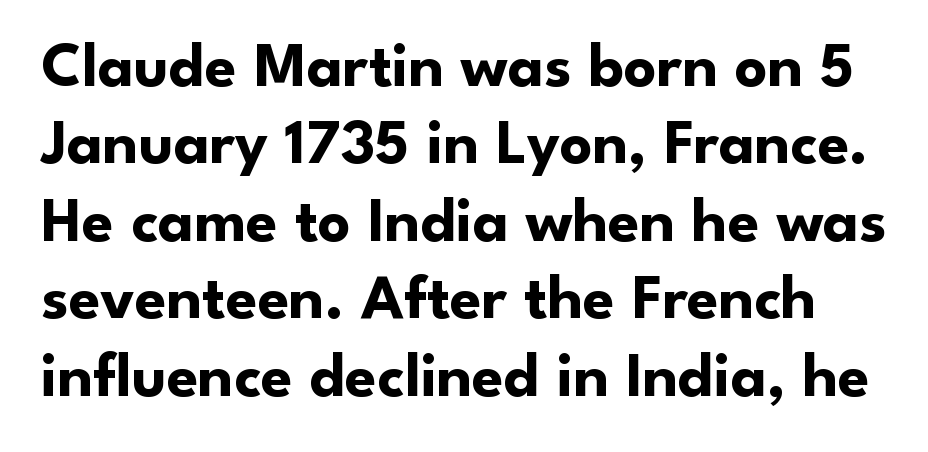
A dark, heavy texture on the line: the type is bold. The passage shown is typeset with a sans-serif family. Italic: no, the glyphs are upright roman. Tracking here is standard; glyphs follow each other at the usual distance. You could not count columns in this text — the font is proportionally spaced. Check the space under the baseline: it is left empty.
